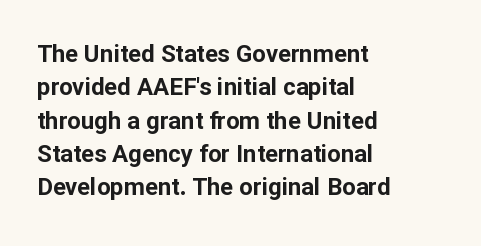
Q: Is the text bold? A: Yes.
Q: Is the text italic (slanted)? A: No, it is upright.
Q: Is the text underlined? A: No.
Q: How is the paragraph aligned? A: Left-aligned.
Q: Is the spacing between letters normal or unusually wide? A: Normal.
Q: Is the spacing between lines tight, normal or loose? A: Normal.
